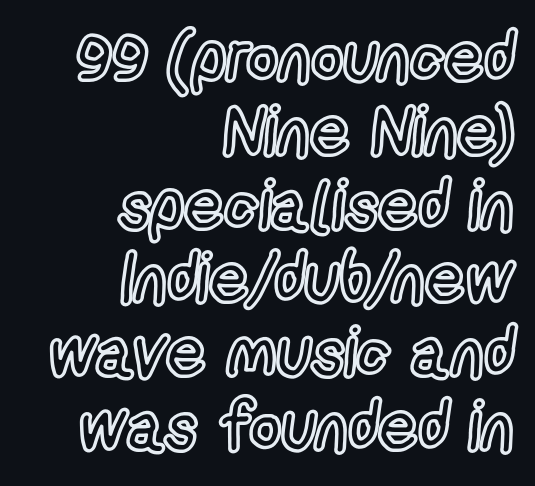
Q: Is the text italic (slanted)? A: Yes.
Q: Is the text underlined? A: No.
Q: How is the paragraph aligned? A: Right-aligned.
Q: Is the spacing between letters normal or unusually wide? A: Normal.
Q: Is the spacing between lines tight, normal or loose? A: Tight.
Q: Width (condensed, normal, or wide)? A: Condensed.
Q: x-height? A: Medium.
Q: Monospaced? A: No.
